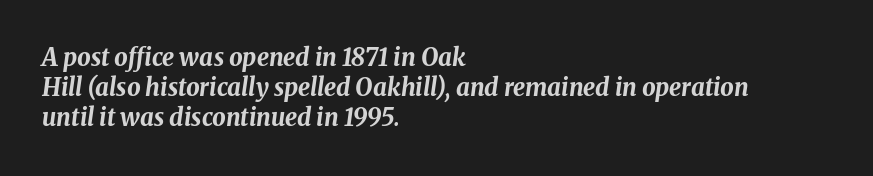
Q: Is the text bold? A: Yes.
Q: Is the text italic (slanted)? A: Yes, it leans right by about 8 degrees.
Q: Is the text underlined? A: No.
Q: How is the paragraph aligned? A: Left-aligned.
Q: Is the spacing between letters normal or unusually wide? A: Normal.
Q: Is the spacing between lines tight, normal or loose? A: Normal.
